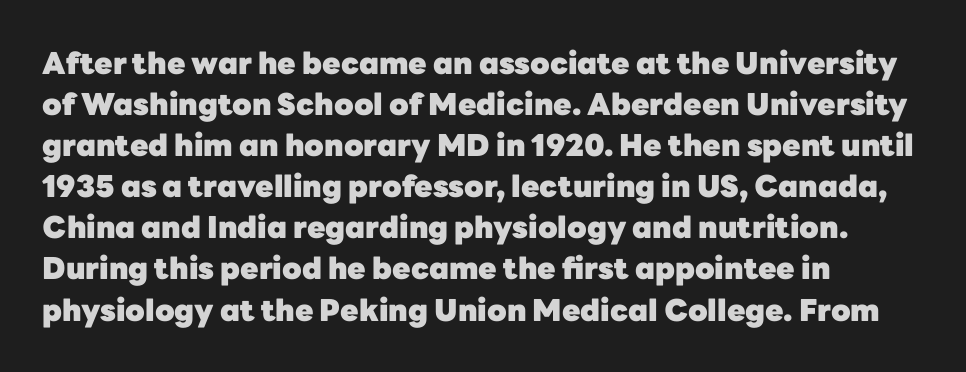
Casual observation: everything's shoved over to the left. The letters advance in unequal steps, a hallmark of proportional type. The axis of the letterforms is exactly vertical. The font family rendered here belongs to the sans-serif group. Spacing between characters is what you'd get straight out of the box.
